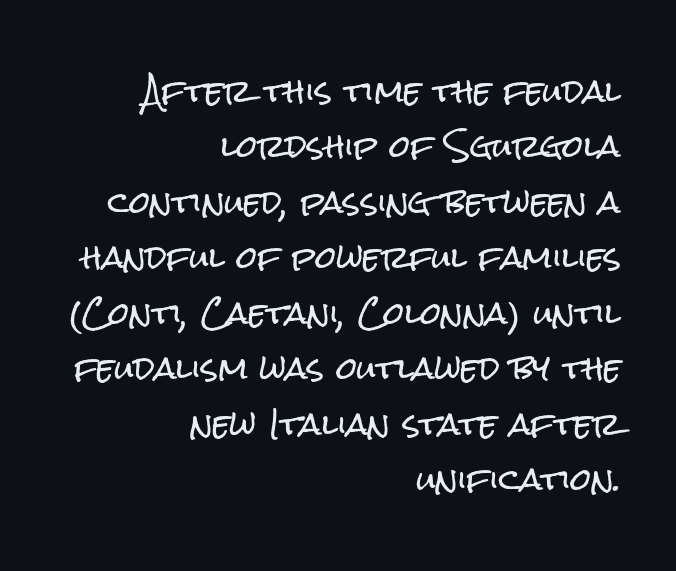
Q: Is the text italic (slanted)? A: No, it is upright.
Q: Is the typeface a serif or a sans-serif typeface? A: Sans-serif.
Q: Is the text underlined? A: No.
Q: How is the paragraph aligned? A: Right-aligned.
Q: Is the spacing between letters normal or unusually wide? A: Normal.
Q: Width (condensed, normal, or wide)? A: Condensed.
Q: Stroke contrast? A: Low.
Q: x-height? A: Medium.
Q: Monospaced? A: No.
